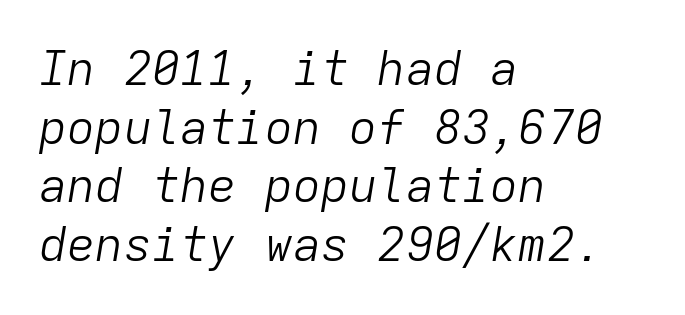
Just letters on the line, the space beneath them empty. Regarding leading, the lines here are spaced in the standard way. Tracking value appears to be zero — textbook default spacing. Is the block centered? No — it sits flush against the left margin. The letters look calm and open, with moderate or lighter stems. Emphasis-style slanted type is in use.
